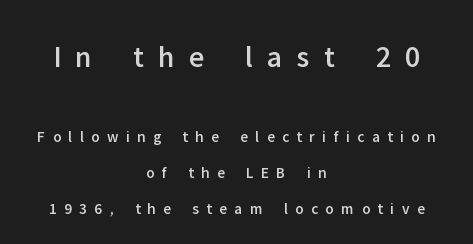
Line starts and ends both wander, symmetrically. The foot of each line stays bare and open. Proportional: the letters do not fall into vertical columns. Is this a sans? Yes — the strokes have no serifs. Does extra space separate the letters? Yes, quite a lot of it.
